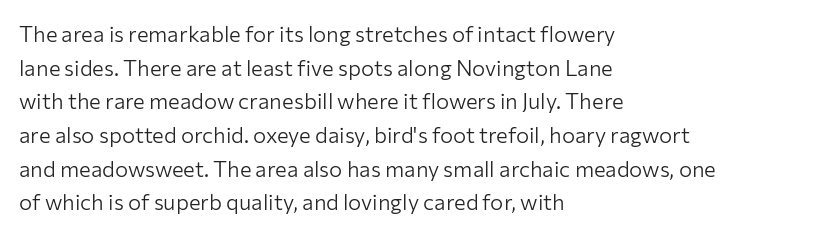
{"italic": "no", "bold": "no", "underline": "no", "align": "left", "line_spacing": "normal", "line_spacing_ratio": 1.53, "letter_spacing": "normal", "letter_spacing_em": 0.0, "glyph_px": 22}
